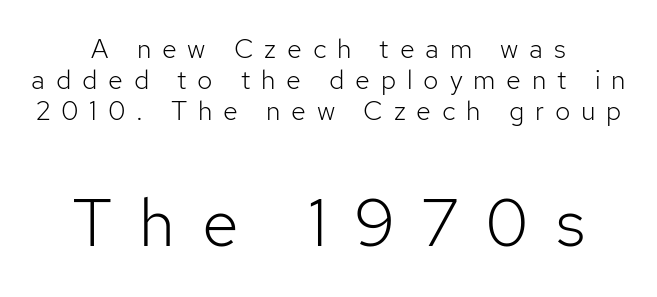
Unlike italic type, these characters show no tilt at all. A student would notice the bottom passage is typeset larger than what precedes it. Weight class: somewhere from thin through regular. The leading is snug, giving the passage a crowded texture. Someone cranked the tracking dial way up on this one.
